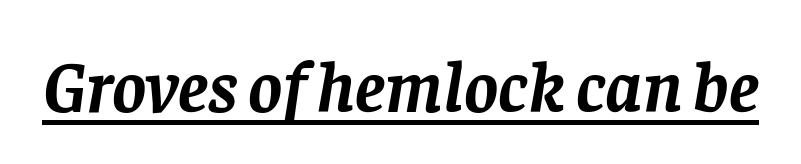
Q: Is the text bold? A: Yes.
Q: Is the text italic (slanted)? A: Yes, it leans right by about 8 degrees.
Q: Is the typeface a serif or a sans-serif typeface? A: Serif.
Q: Is the text underlined? A: Yes.
Q: Is the spacing between letters normal or unusually wide? A: Normal.
Q: Width (condensed, normal, or wide)? A: Normal.
Q: Stroke contrast? A: Low.
Q: x-height? A: Large.
Q: Monospaced? A: No.
